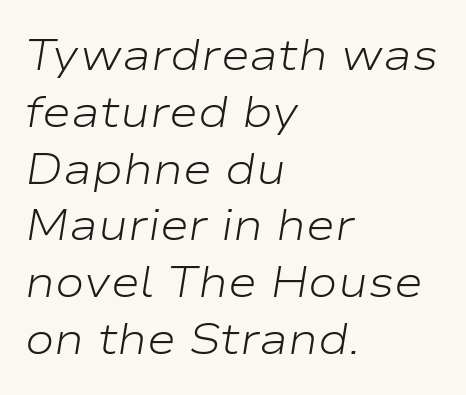
The weight would be labelled regular, book, light, or lighter still. Underlining? Definitely not there. These lines are rendered in a variable-pitch font. Compared with ordinary roman type, these characters are visibly tilted. Here the glyphs are tracked normally, forming tight word shapes.
